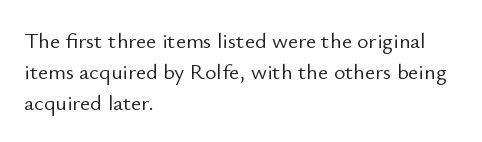
Q: Is the text bold? A: No.
Q: Is the text italic (slanted)? A: No, it is upright.
Q: Is the text underlined? A: No.
Q: How is the paragraph aligned? A: Left-aligned.
Q: Is the spacing between letters normal or unusually wide? A: Normal.
Q: Is the spacing between lines tight, normal or loose? A: Normal.
